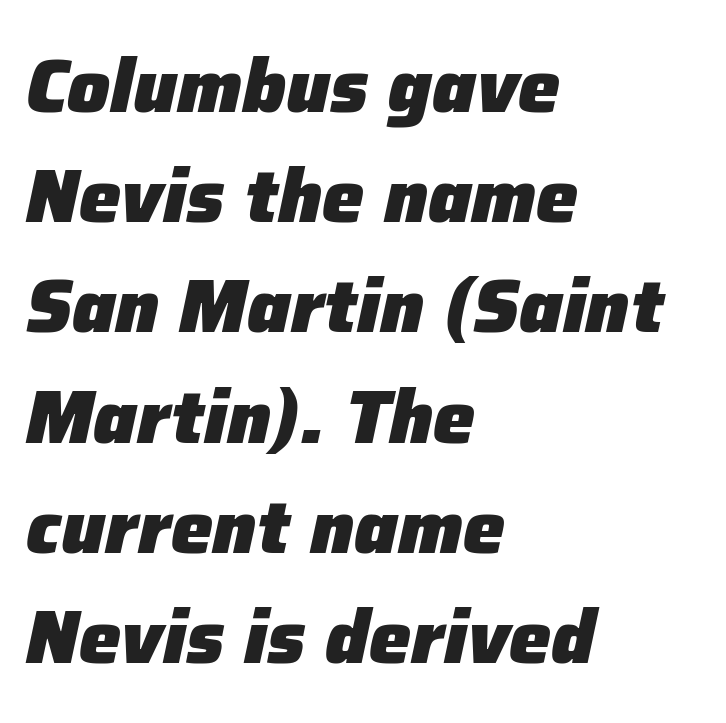
Rows of type keep a routine distance in the vertical direction. No word sits above an underline. The whole block is typeset with a tilt. This sample uses plain, unmodified letter spacing.
